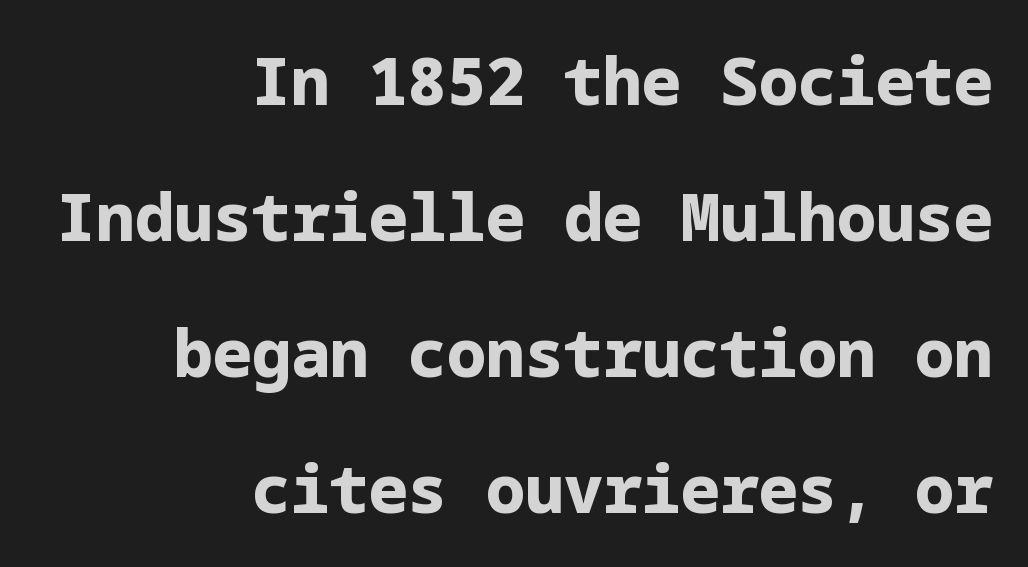
Q: Is the text bold? A: Yes.
Q: Is the text italic (slanted)? A: No, it is upright.
Q: Is the typeface a serif or a sans-serif typeface? A: Sans-serif.
Q: Is the text underlined? A: No.
Q: How is the paragraph aligned? A: Right-aligned.
Q: Is the spacing between letters normal or unusually wide? A: Normal.
Q: Is the spacing between lines tight, normal or loose? A: Loose.
Q: Width (condensed, normal, or wide)? A: Normal.
Q: Stroke contrast? A: Low.
Q: x-height? A: Medium.
